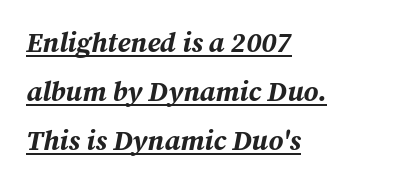
A continuous stroke trails under the words, as in a hyperlink. The glyphs have the mass of a bold cut. Compared with ordinary roman type, these characters are visibly tilted. Spacing verdict: proportional, widths tailored to each character.
